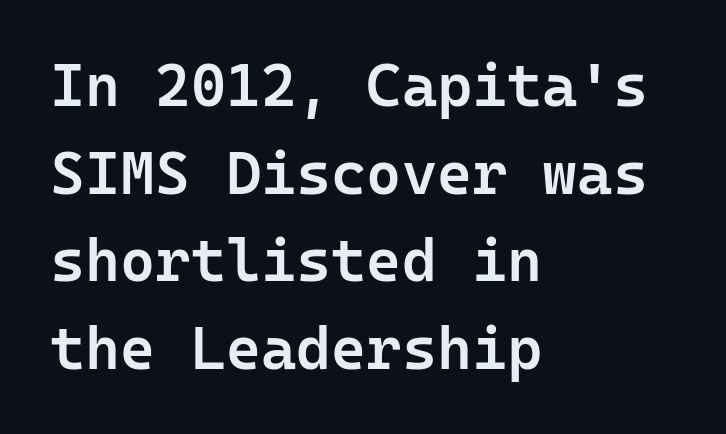
{"serif": "no", "italic": "no", "bold": "semi", "weight": "semibold", "width": "normal", "stroke_contrast": "low", "x_height": "medium", "underline": "no", "align": "left", "line_spacing": "normal", "line_spacing_ratio": 1.46, "letter_spacing": "normal", "letter_spacing_em": 0.0, "glyph_px": 60}
